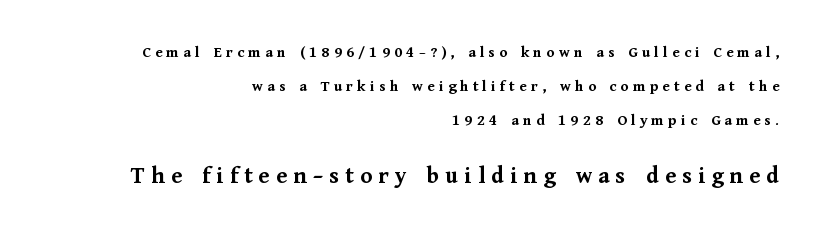
Q: Is the text bold? A: Yes.
Q: Is the text italic (slanted)? A: No, it is upright.
Q: Is the text underlined? A: No.
Q: How is the paragraph aligned? A: Right-aligned.
Q: Is the spacing between letters normal or unusually wide? A: Unusually wide.
Q: Is the spacing between lines tight, normal or loose? A: Loose.
Q: Which block of text is set in a larger size, the first (top) or the second (bottom)? A: The second (bottom) one.
